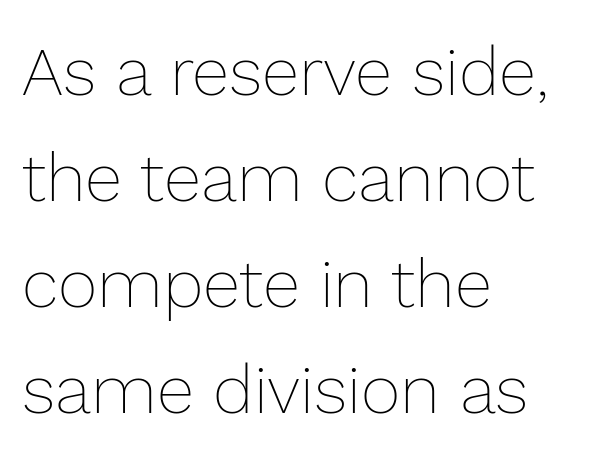
Q: Is the text bold? A: No.
Q: Is the text italic (slanted)? A: No, it is upright.
Q: Is the text underlined? A: No.
Q: How is the paragraph aligned? A: Left-aligned.
Q: Is the spacing between letters normal or unusually wide? A: Normal.
Q: Is the spacing between lines tight, normal or loose? A: Normal.
Q: Width (condensed, normal, or wide)? A: Normal.
Q: Stroke contrast? A: Low.
Q: x-height? A: Medium.
Q: Monospaced? A: No.
